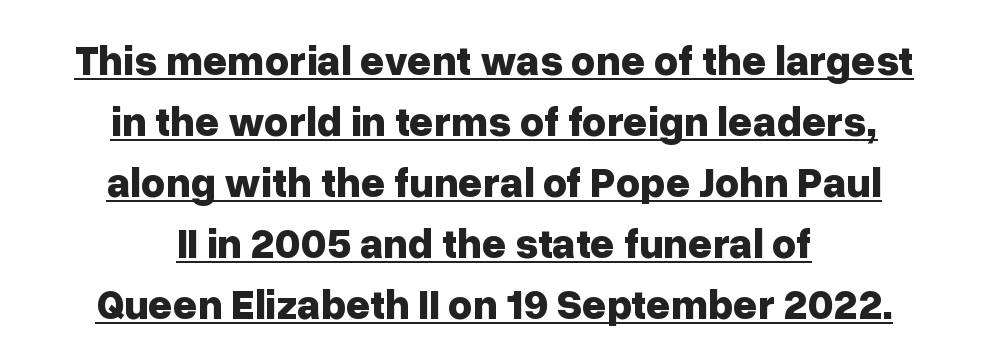
The image shows 42 px bold sans-serif type, upright; set centered, normal line spacing (1.45x), normal letter spacing, underlined; low stroke contrast and a medium x-height.
